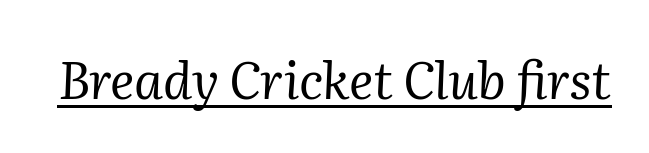
The image shows 51 px regular-weight serif type, italic (leaning right); set normal letter spacing, underlined; medium stroke contrast and a medium x-height.
